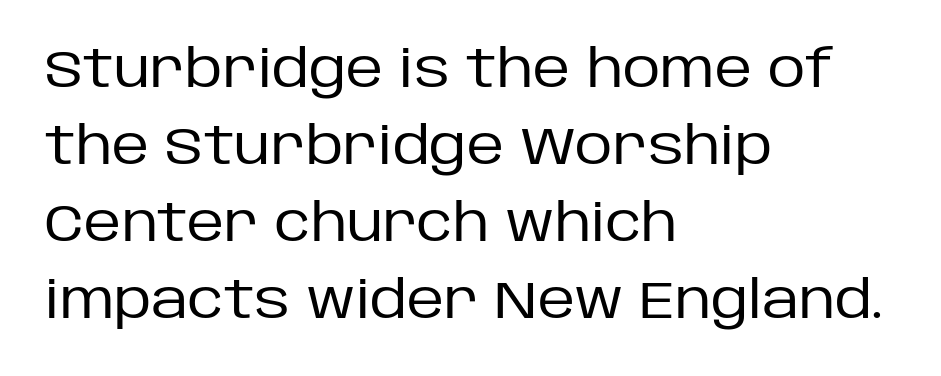
The image shows 52 px regular-weight sans-serif type, upright; set left-aligned, normal line spacing (1.48x), normal letter spacing, not underlined; low stroke contrast and a large x-height.
